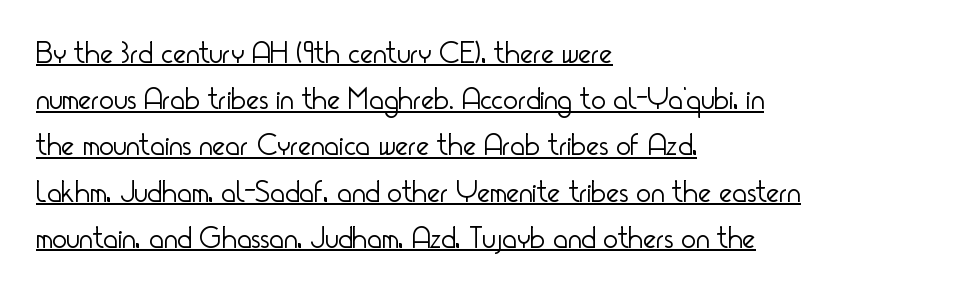
Ordinary non-slanted type is in use. Think standard paragraph weight, or any step lighter than that. These lines keep a tight, regular rhythm from letter to letter. Each line of the rendering has a horizontal stroke beneath the glyphs. Quick note: interline space is typical.
